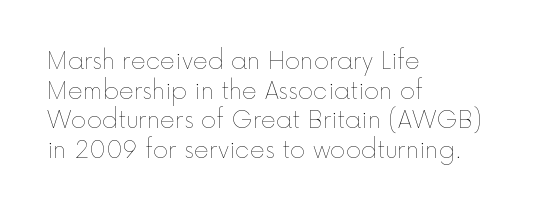
Q: Is the text bold? A: No.
Q: Is the text italic (slanted)? A: No, it is upright.
Q: Is the text underlined? A: No.
Q: How is the paragraph aligned? A: Left-aligned.
Q: Is the spacing between letters normal or unusually wide? A: Normal.
Q: Is the spacing between lines tight, normal or loose? A: Normal.
